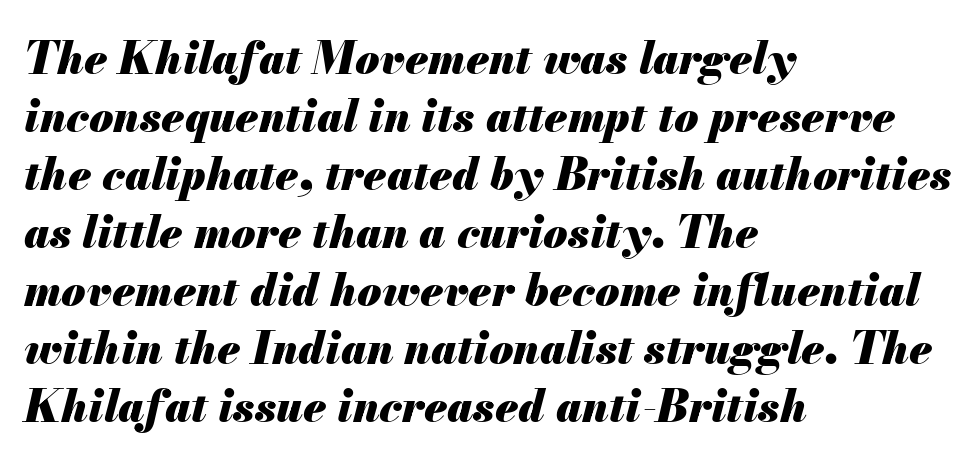
Q: Is the text bold? A: Yes.
Q: Is the text italic (slanted)? A: Yes, it leans right by about 13 degrees.
Q: Is the text underlined? A: No.
Q: How is the paragraph aligned? A: Left-aligned.
Q: Is the spacing between letters normal or unusually wide? A: Normal.
Q: Is the spacing between lines tight, normal or loose? A: Normal.
Q: Width (condensed, normal, or wide)? A: Normal.
Q: Stroke contrast? A: Medium.
Q: x-height? A: Small.
Q: Monospaced? A: No.
